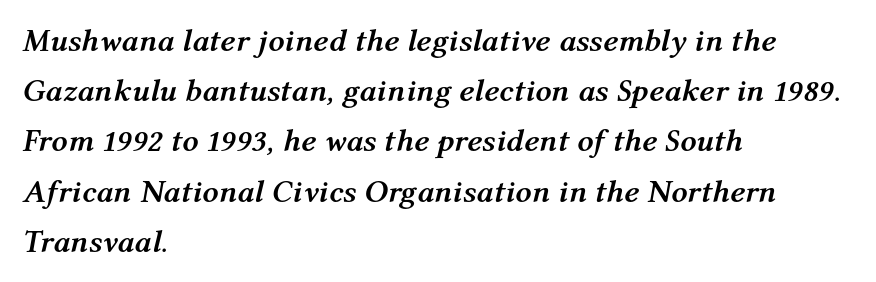
The image shows 32 px semibold type, italic (leaning right); set left-aligned, normal line spacing (1.57x), normal letter spacing, not underlined; medium stroke contrast and a medium x-height.
